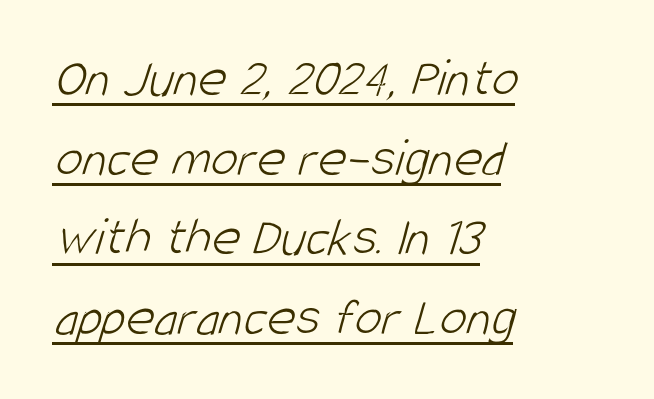
Letterform terminals end flat and unadorned throughout the passage. Nothing heavy about these letters — not bold at all. The rendered words wear a rule along their underside. A typesetter would call this proportional, since set widths differ per character. Visually the block forms a straight wall on the left and a jagged coastline on the right.
